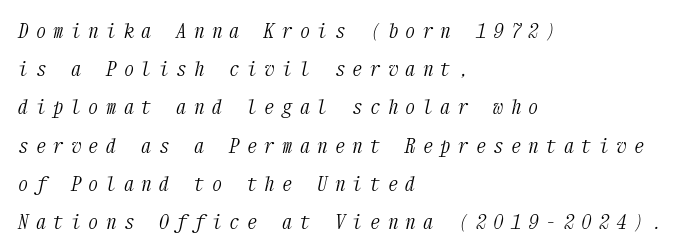
The glyphs are unaccompanied by any horizontal stroke below them. Letter spacing: wide. Widely set lines give the paragraph a tall, airy silhouette. The letters are slanted; this is an italic face.
